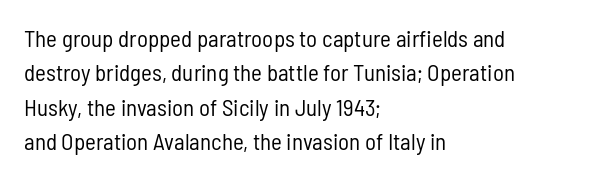
Observe the ordinary spacing: letters are neighbours, not strangers. Only glyphs here, with clear space below each row. Honestly, the row spacing looks completely unremarkable. No letter is thick-stroked: the sample isn't bold.
